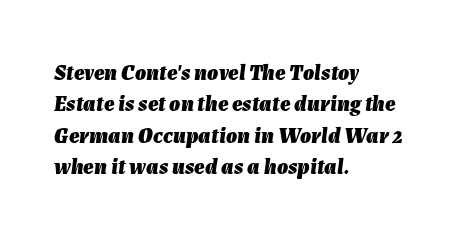
{"italic": "yes", "lean": "right", "slant_degrees": 7, "bold": "yes", "underline": "no", "align": "left", "line_spacing": "normal", "line_spacing_ratio": 1.43, "letter_spacing": "normal", "letter_spacing_em": 0.0, "glyph_px": 22}
